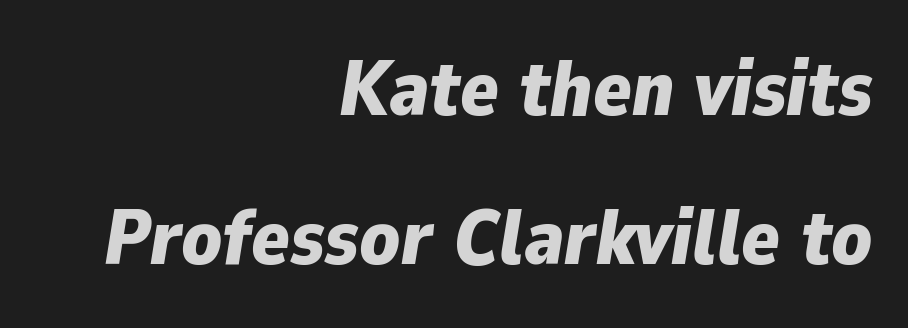
The letters sit at their default tracking, neither squeezed nor spread. Is this a fixed-width face? No — the glyphs have proportional, varying widths. Rule under the text: the space is simply empty. The rendering applies a slant to the glyphs. Compared with an ordinary text face, these strokes are far heavier — a full bold.
